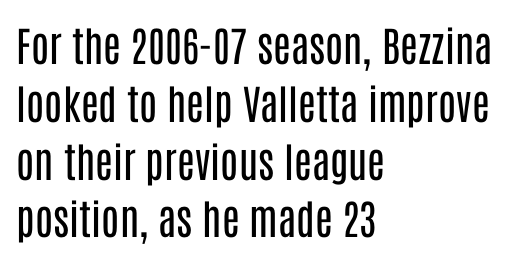
Q: Is the text bold? A: No.
Q: Is the text italic (slanted)? A: No, it is upright.
Q: Is the typeface a serif or a sans-serif typeface? A: Sans-serif.
Q: Is the text underlined? A: No.
Q: How is the paragraph aligned? A: Left-aligned.
Q: Is the spacing between letters normal or unusually wide? A: Normal.
Q: Is the spacing between lines tight, normal or loose? A: Normal.
Q: Width (condensed, normal, or wide)? A: Condensed.
Q: Stroke contrast? A: Low.
Q: x-height? A: Large.
Q: Monospaced? A: No.
